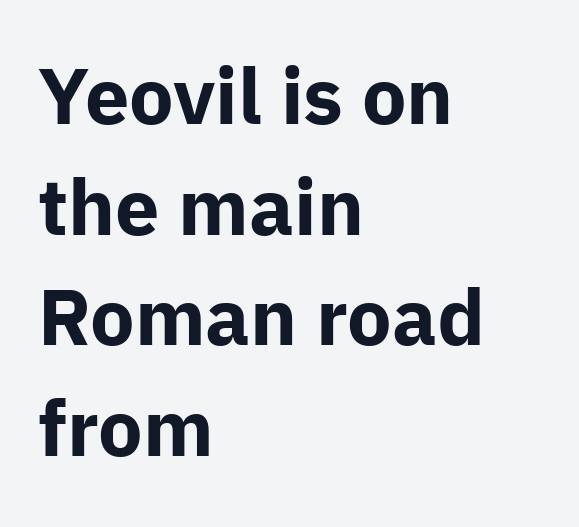
In terms of leading, this rendering sits right in the middle. Vertical strokes here are truly vertical. In terms of letterspacing, this is plain default setting. Which margin do the lines hug? The left one — the right edge is uneven. A sans-serif font was chosen for this passage.
